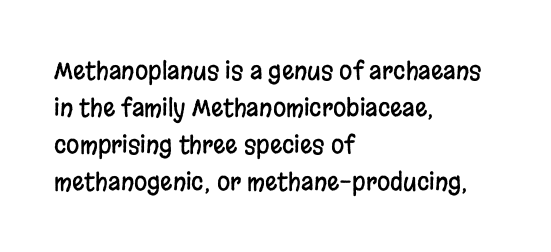
This is roman type, the default non-slanted kind. The lines in this sample share a left origin and differ only in where they stop. Glance below the letters and you will spot only blank space. The line-height multiplier appears to be the usual default. No extra tracking has been applied to these lines.
